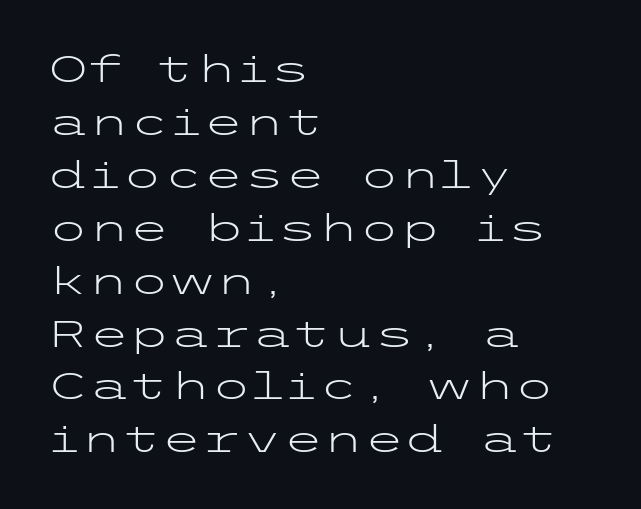
{"serif": "no", "italic": "no", "bold": "no", "weight": "light", "width": "wide", "stroke_contrast": "low", "x_height": "medium", "underline": "no", "align": "left", "line_spacing": "normal", "line_spacing_ratio": 1.43, "letter_spacing": "normal", "letter_spacing_em": 0.0, "glyph_px": 37}
